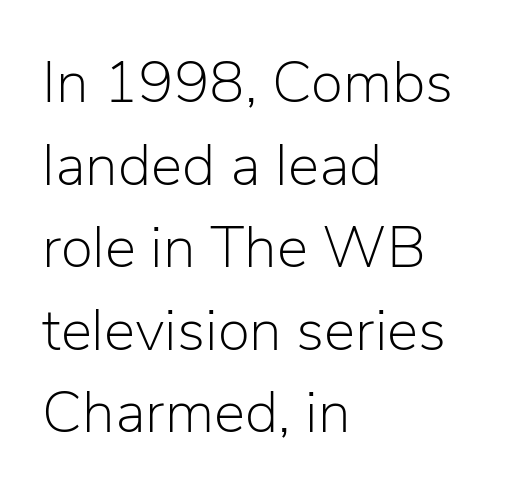
Honestly, there is no underline to notice here at all. The letterforms sit shoulder to shoulder at normal distance. Is this a heavy cut? Hardly; it is regular or lighter. Posture: upright roman. Proportional: the letters do not fall into vertical columns.
